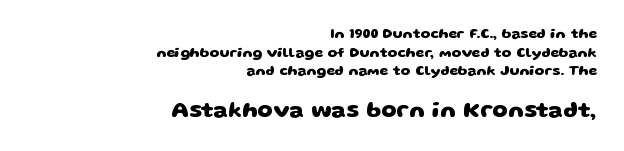
{"bold": "yes", "underline": "no", "align": "right", "line_spacing": "normal", "line_spacing_ratio": 1.33, "letter_spacing": "normal", "letter_spacing_em": 0.0, "larger_block": "second", "size_ratio": 1.57, "glyph_px": 22}
